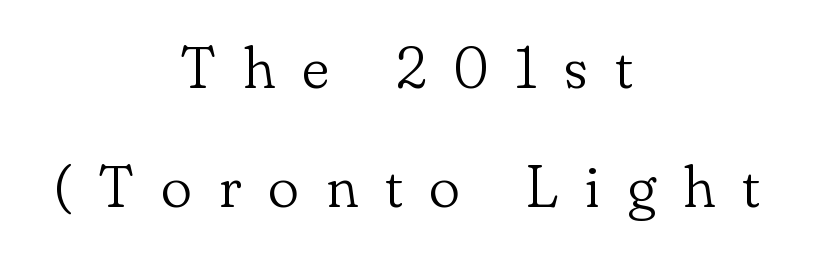
{"serif": "yes", "italic": "no", "bold": "no", "weight": "light", "width": "normal", "stroke_contrast": "low", "x_height": "small", "monospaced": "no", "underline": "no", "align": "center", "line_spacing": "loose", "line_spacing_ratio": 2.01, "letter_spacing": "wide", "letter_spacing_em": 0.45, "glyph_px": 59}
